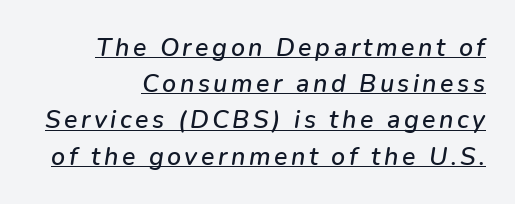
Q: Is the text italic (slanted)? A: Yes, it leans right by about 9 degrees.
Q: Is the text underlined? A: Yes.
Q: How is the paragraph aligned? A: Right-aligned.
Q: Is the spacing between lines tight, normal or loose? A: Normal.
